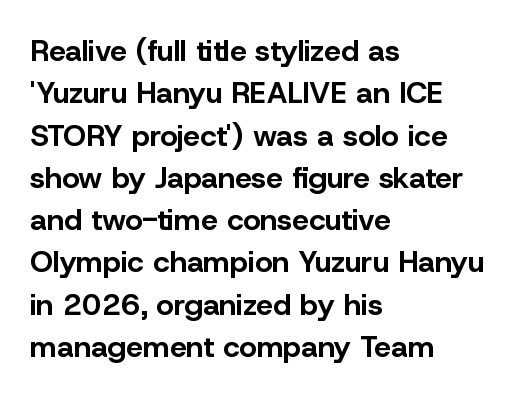
The image shows 30 px bold sans-serif type, upright; set left-aligned, normal line spacing (1.41x), normal letter spacing, not underlined; low stroke contrast and a medium x-height.
